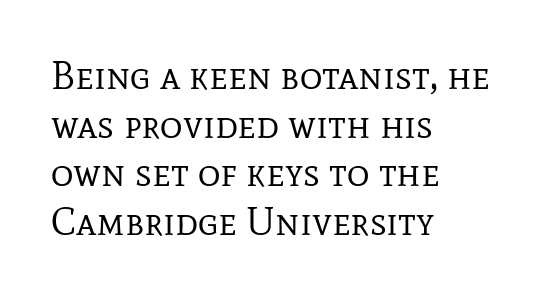
The image shows 39 px regular-weight serif type, upright; set left-aligned, normal line spacing (1.25x), normal letter spacing, not underlined; low stroke contrast and a medium x-height.
